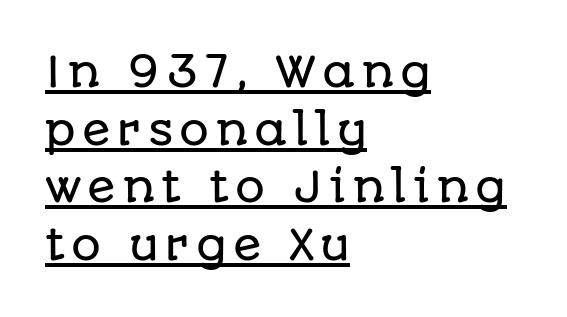
Q: Is the text italic (slanted)? A: No, it is upright.
Q: Is the typeface a serif or a sans-serif typeface? A: Sans-serif.
Q: Is the text underlined? A: Yes.
Q: How is the paragraph aligned? A: Left-aligned.
Q: Is the spacing between lines tight, normal or loose? A: Normal.
Q: Width (condensed, normal, or wide)? A: Normal.
Q: Stroke contrast? A: Low.
Q: x-height? A: Large.
Q: Monospaced? A: No.
